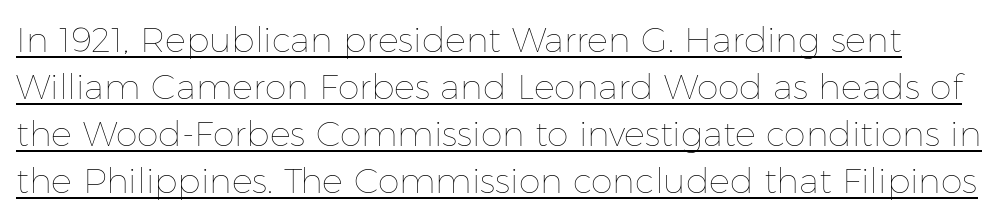
Q: Is the text bold? A: No.
Q: Is the text italic (slanted)? A: No, it is upright.
Q: Is the text underlined? A: Yes.
Q: Is the spacing between letters normal or unusually wide? A: Normal.
Q: Is the spacing between lines tight, normal or loose? A: Normal.
Q: Width (condensed, normal, or wide)? A: Normal.
Q: Stroke contrast? A: Low.
Q: x-height? A: Medium.
Q: Monospaced? A: No.
